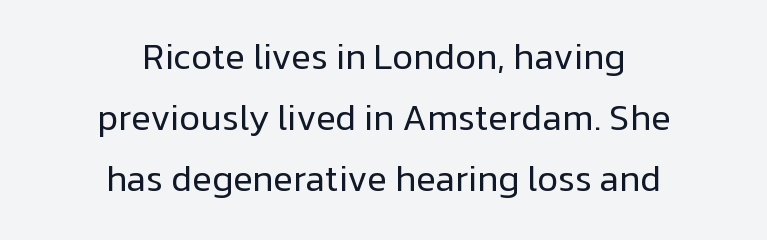
Q: Is the text bold? A: No.
Q: Is the text italic (slanted)? A: No, it is upright.
Q: Is the typeface a serif or a sans-serif typeface? A: Sans-serif.
Q: Is the text underlined? A: No.
Q: How is the paragraph aligned? A: Centered.
Q: Is the spacing between letters normal or unusually wide? A: Normal.
Q: Is the spacing between lines tight, normal or loose? A: Normal.
Q: Width (condensed, normal, or wide)? A: Normal.
Q: Stroke contrast? A: Low.
Q: x-height? A: Medium.
Q: Monospaced? A: No.
